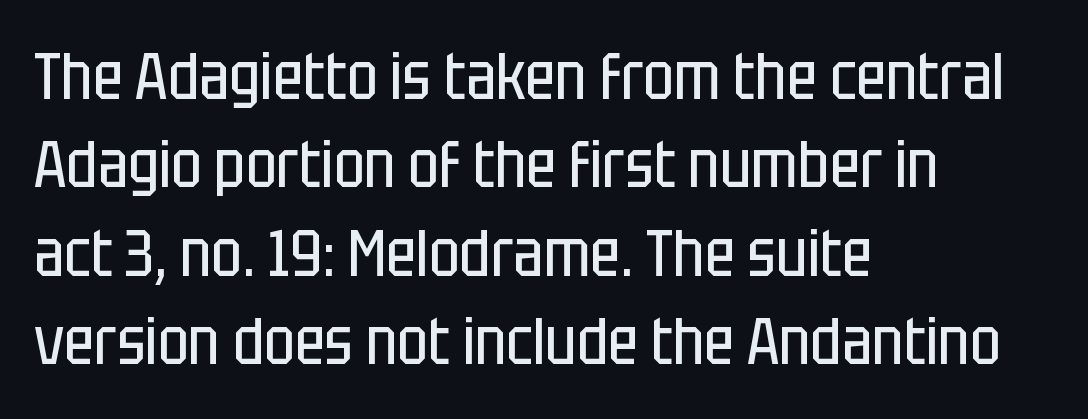
The image shows 65 px regular-weight, condensed sans-serif type, upright; set left-aligned, normal line spacing (1.36x), normal letter spacing, not underlined; low stroke contrast and a large x-height.
